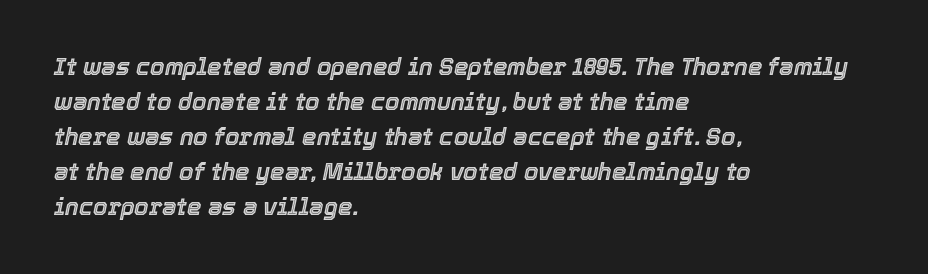
{"italic": "yes", "lean": "right", "slant_degrees": 12, "underline": "no", "align": "left", "line_spacing": "normal", "line_spacing_ratio": 1.52, "letter_spacing": "normal", "letter_spacing_em": 0.0, "glyph_px": 23}
